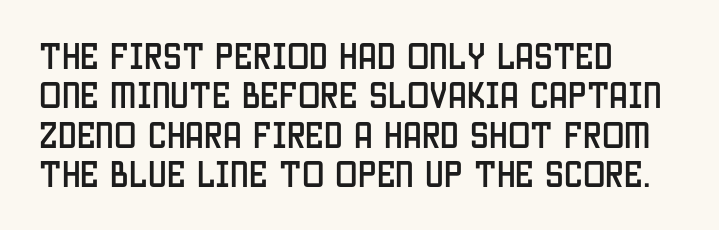
The letters stand upright; this is a roman face. Compared with a centered layout, this one pins lines to the left instead. In terms of letterform style, serifs are entirely absent. This sample has the flowing, uneven cadence of proportional lettering. The space beneath each line is pristine and unruled. Leading matches the norm, producing a regular column.
